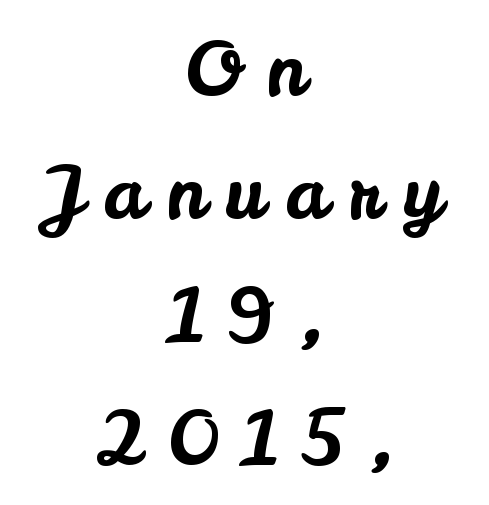
{"serif": "no", "width": "normal", "stroke_contrast": "low", "x_height": "small", "monospaced": "no", "underline": "no", "align": "center", "line_spacing": "normal", "line_spacing_ratio": 1.66, "letter_spacing": "wide", "letter_spacing_em": 0.27, "glyph_px": 74}
